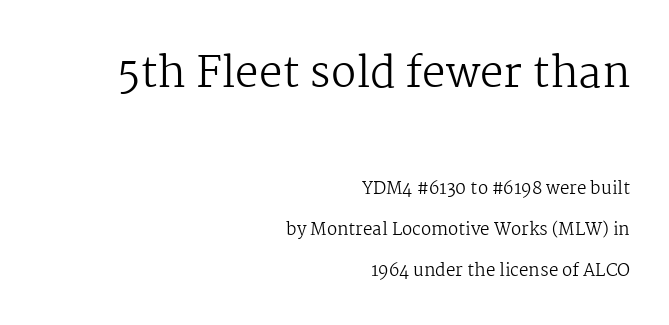
{"serif": "yes", "italic": "no", "bold": "no", "weight": "regular", "width": "normal", "stroke_contrast": "medium", "x_height": "medium", "monospaced": "no", "underline": "no", "align": "right", "line_spacing": "loose", "line_spacing_ratio": 2.41, "letter_spacing": "normal", "letter_spacing_em": 0.0, "larger_block": "first", "size_ratio": 2.47, "glyph_px": 42}
